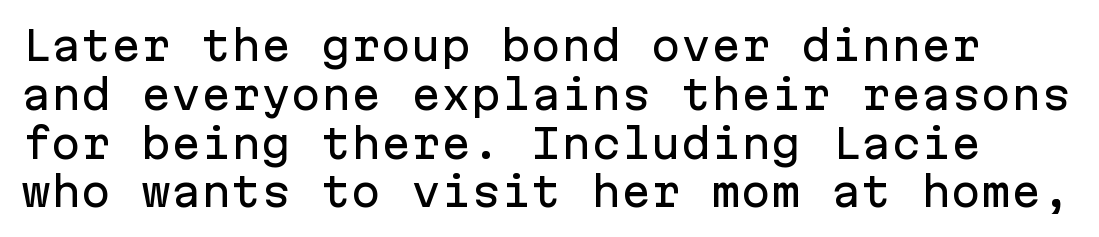
Type style note: lacks serifs. Every stem runs plumb, perpendicular to the baseline. The passage shown is not underscored anywhere. Every character here occupies the same horizontal width, giving the sample a typewriter-like rhythm. Spacing between characters is what you'd get straight out of the box.
